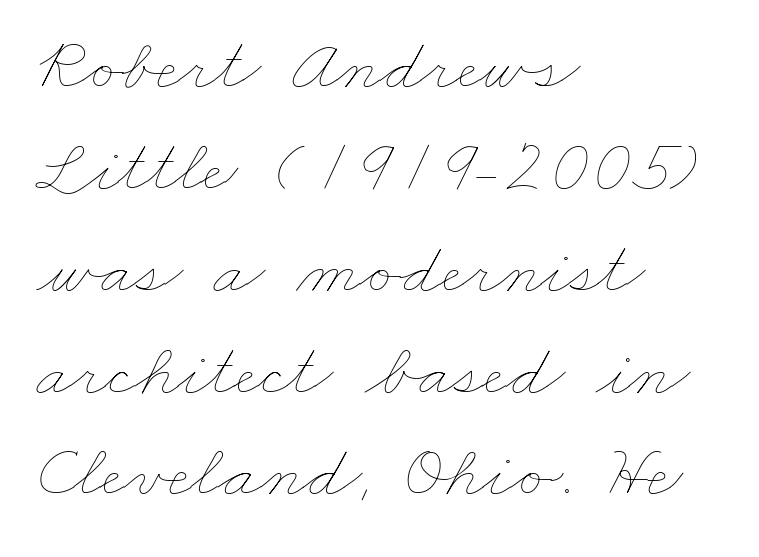
The ragged edge is on the right, which tells us the setting is flush left. Is the stroke heavy? The answer is a plain regular-or-lighter. The baseline area is clear. The line-height multiplier appears to be the usual default.
